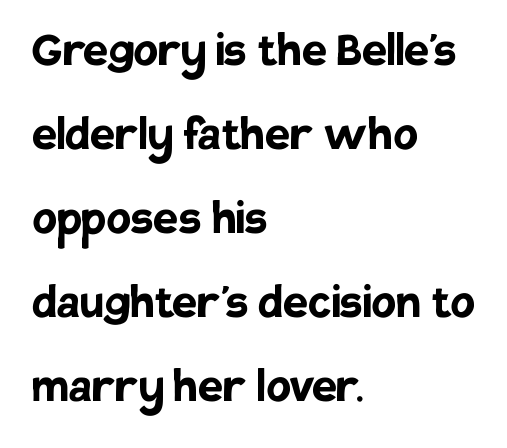
The image shows 56 px semibold sans-serif type, upright; set left-aligned, normal line spacing (1.5x), normal letter spacing, not underlined; low stroke contrast and a large x-height.
